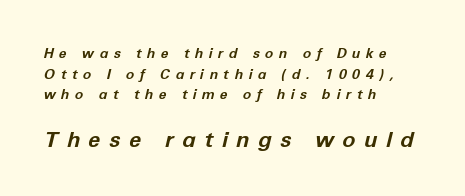
The image shows 22 px bold type, italic (leaning right); set left-aligned, normal line spacing (1.48x), unusually wide letter spacing (+0.39 em), not underlined; the second (bottom) block is 1.57x larger.
